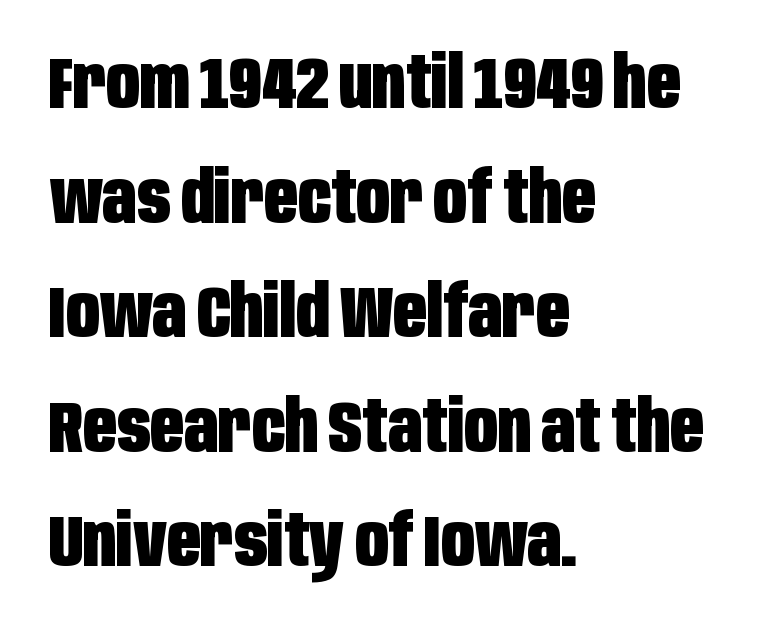
{"serif": "no", "italic": "no", "bold": "yes", "weight": "heavy", "width": "condensed", "stroke_contrast": "low", "x_height": "large", "monospaced": "no", "underline": "no", "align": "left", "line_spacing": "normal", "line_spacing_ratio": 1.57, "letter_spacing": "normal", "letter_spacing_em": 0.0, "glyph_px": 73}
